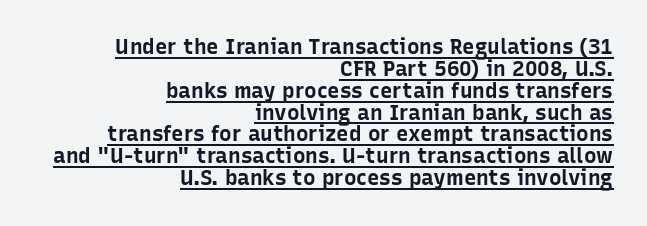
Q: Is the text bold? A: Yes.
Q: Is the text italic (slanted)? A: No, it is upright.
Q: Is the text underlined? A: Yes.
Q: How is the paragraph aligned? A: Right-aligned.
Q: Is the spacing between letters normal or unusually wide? A: Normal.
Q: Is the spacing between lines tight, normal or loose? A: Tight.
